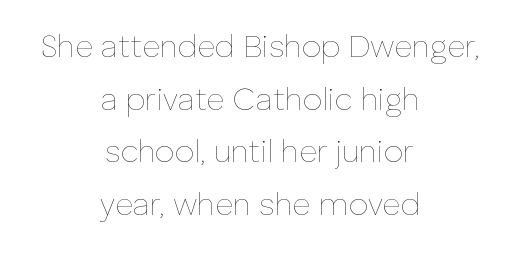
{"italic": "no", "bold": "no", "weight": "thin", "width": "normal", "stroke_contrast": "low", "x_height": "medium", "monospaced": "no", "underline": "no", "align": "center", "line_spacing": "normal", "line_spacing_ratio": 1.7, "letter_spacing": "normal", "letter_spacing_em": 0.0, "glyph_px": 31}
